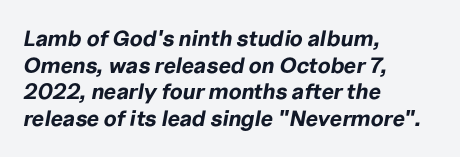
Q: Is the text bold? A: Yes.
Q: Is the text italic (slanted)? A: Yes, it leans right by about 10 degrees.
Q: Is the text underlined? A: No.
Q: How is the paragraph aligned? A: Left-aligned.
Q: Is the spacing between letters normal or unusually wide? A: Normal.
